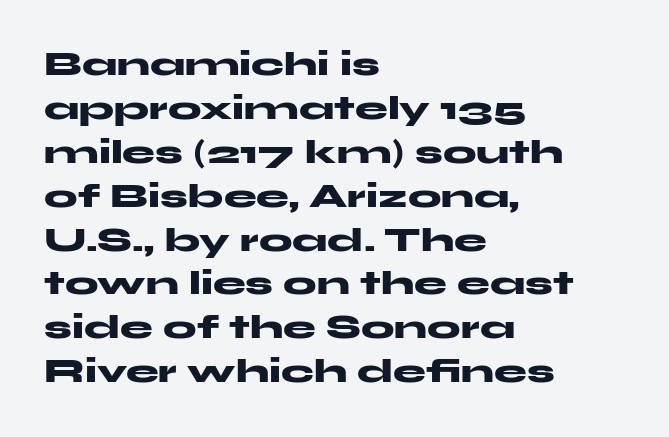
Q: Is the text bold? A: Yes.
Q: Is the text italic (slanted)? A: No, it is upright.
Q: Is the typeface a serif or a sans-serif typeface? A: Sans-serif.
Q: Is the text underlined? A: No.
Q: How is the paragraph aligned? A: Left-aligned.
Q: Is the spacing between letters normal or unusually wide? A: Normal.
Q: Is the spacing between lines tight, normal or loose? A: Normal.
Q: Width (condensed, normal, or wide)? A: Wide.
Q: Stroke contrast? A: Medium.
Q: x-height? A: Medium.
Q: Monospaced? A: No.
